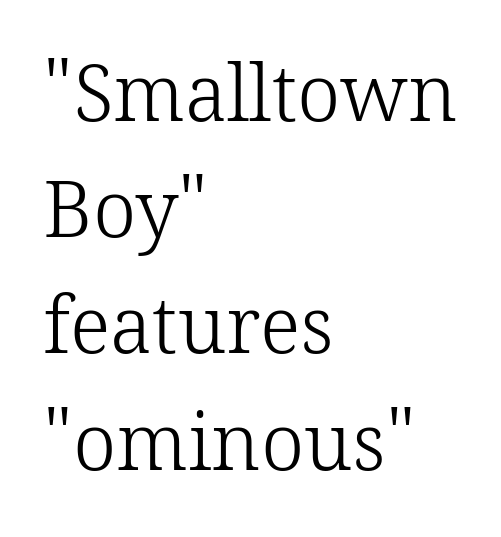
No italicization has been applied; the sample stays upright. Here the designer chose a conventional face with non-uniform glyph widths. The tracking reads as untouched default to a designer's eye. One-word summary of the alignment: left. The leading is moderate, giving the passage an even texture.
